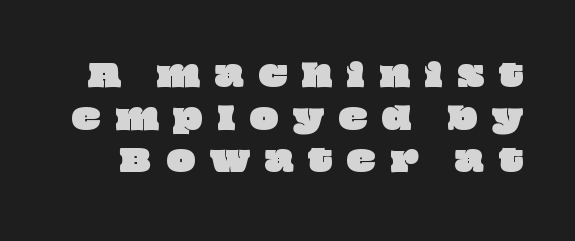
This rendering widens character spacing well past its baseline value. Character widths vary here, with narrow letters taking less room than wide ones. Check under the words: just untouched page. Successive baselines arrive at the customary interval.
